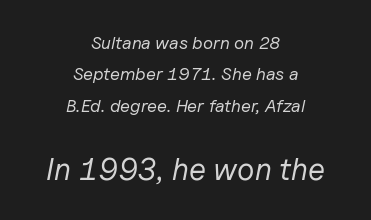
Q: Is the text bold? A: No.
Q: Is the text italic (slanted)? A: Yes, it leans right by about 11 degrees.
Q: Is the text underlined? A: No.
Q: How is the paragraph aligned? A: Centered.
Q: Is the spacing between letters normal or unusually wide? A: Normal.
Q: Which block of text is set in a larger size, the first (top) or the second (bottom)? A: The second (bottom) one.
Q: Width (condensed, normal, or wide)? A: Normal.
Q: Stroke contrast? A: Low.
Q: x-height? A: Medium.
Q: Monospaced? A: No.
